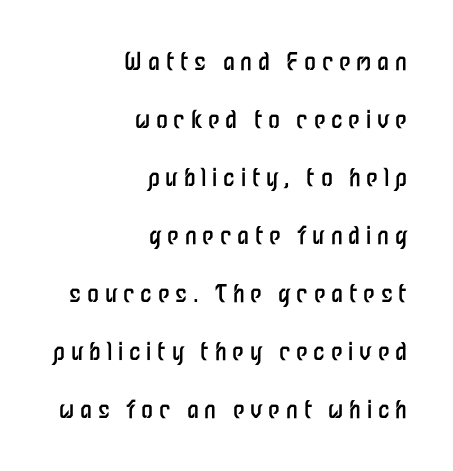
The image shows 24 px text type, upright; set right-aligned, loose line spacing (2.42x), unusually wide letter spacing (+0.24 em), not underlined.
